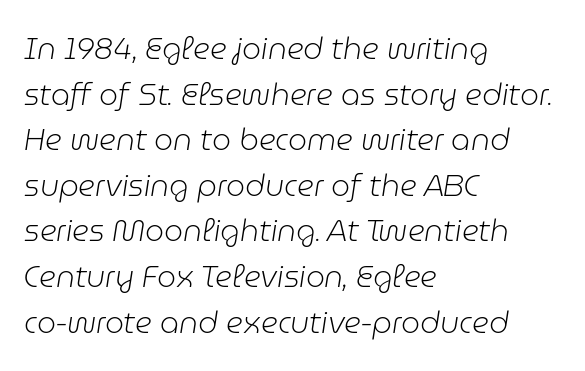
Q: Is the text bold? A: No.
Q: Is the text italic (slanted)? A: Yes, it leans right by about 9 degrees.
Q: Is the text underlined? A: No.
Q: How is the paragraph aligned? A: Left-aligned.
Q: Is the spacing between letters normal or unusually wide? A: Normal.
Q: Is the spacing between lines tight, normal or loose? A: Normal.
Q: Width (condensed, normal, or wide)? A: Normal.
Q: Stroke contrast? A: Low.
Q: x-height? A: Medium.
Q: Monospaced? A: No.
